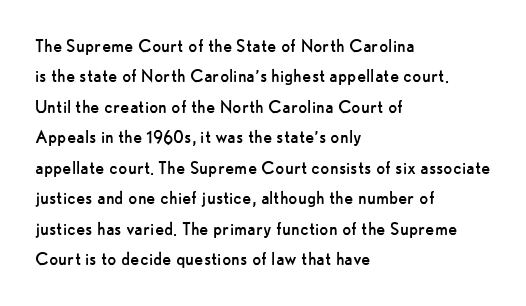
Q: Is the text bold? A: No.
Q: Is the text italic (slanted)? A: No, it is upright.
Q: Is the text underlined? A: No.
Q: How is the paragraph aligned? A: Left-aligned.
Q: Is the spacing between letters normal or unusually wide? A: Normal.
Q: Is the spacing between lines tight, normal or loose? A: Normal.
